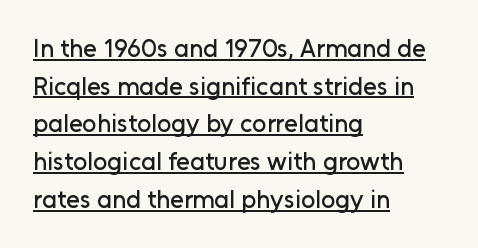
{"italic": "no", "underline": "yes", "align": "left", "line_spacing": "normal", "line_spacing_ratio": 1.51, "letter_spacing": "normal", "letter_spacing_em": 0.0, "glyph_px": 25}
